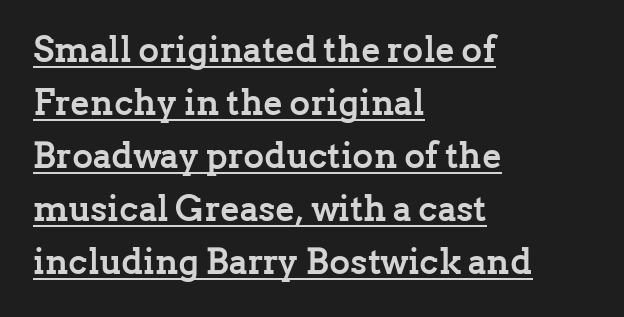
The designer left line spacing at the default. Notice how the stems are strictly vertical — no italics here. A typesetter would call this zero additional tracking. Casual observation: everything's shoved over to the left. Here the designer chose a conventional face with non-uniform glyph widths. Like a heading marked for emphasis, these lines bear an underscore.
